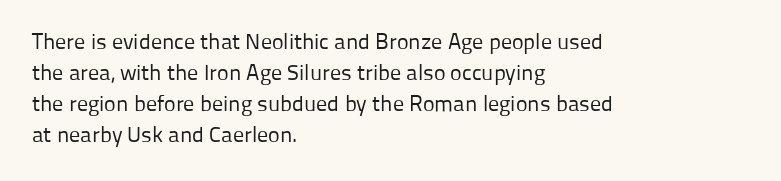
{"italic": "no", "bold": "no", "underline": "no", "align": "left", "line_spacing": "normal", "line_spacing_ratio": 1.41, "letter_spacing": "normal", "letter_spacing_em": 0.0, "glyph_px": 22}
